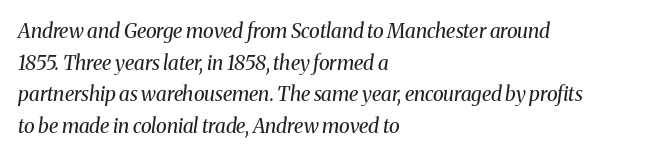
The image shows 20 px text type, italic (leaning right); set left-aligned, normal line spacing (1.58x), normal letter spacing, not underlined.
